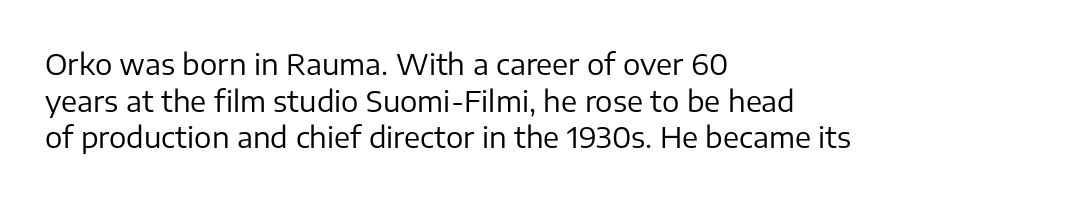
Q: Is the text bold? A: No.
Q: Is the text italic (slanted)? A: No, it is upright.
Q: Is the typeface a serif or a sans-serif typeface? A: Sans-serif.
Q: Is the text underlined? A: No.
Q: How is the paragraph aligned? A: Left-aligned.
Q: Is the spacing between letters normal or unusually wide? A: Normal.
Q: Is the spacing between lines tight, normal or loose? A: Normal.
Q: Width (condensed, normal, or wide)? A: Normal.
Q: Stroke contrast? A: Low.
Q: x-height? A: Medium.
Q: Monospaced? A: No.
